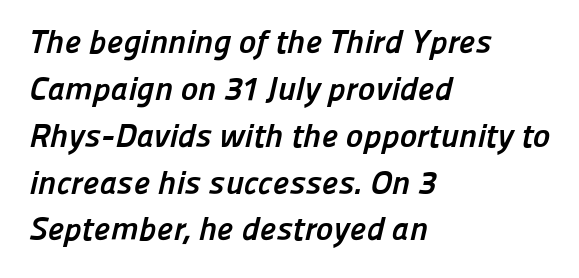
There is no visible air inserted between adjacent glyphs. Caption: multi-line text, flush left, ragged right. Underlining? Definitely not there. Does the type have serifs? No, each stem ends abruptly. Notice how descenders clear the ascenders below comfortably — that's standard leading. Note the varied advance widths — an 'i' is clearly narrower than an 'm'.
